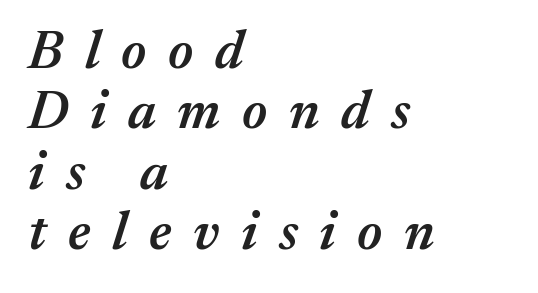
The image shows 54 px semibold type, italic (leaning right); set left-aligned, tight line spacing (1.12x), unusually wide letter spacing (+0.4 em), not underlined; medium stroke contrast and a medium x-height.
